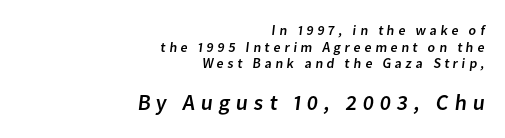
{"underline": "no", "align": "right", "line_spacing_ratio": 1.18, "letter_spacing": "wide", "letter_spacing_em": 0.26, "larger_block": "second", "size_ratio": 1.57, "glyph_px": 22}
